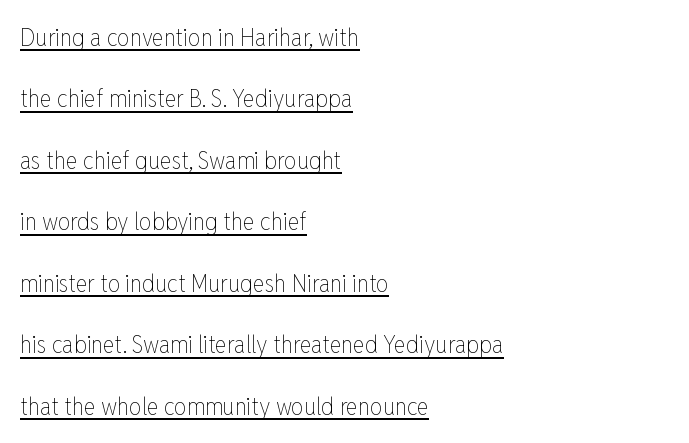
The image shows 25 px text type, upright; set left-aligned, loose line spacing (2.46x), normal letter spacing, underlined.
